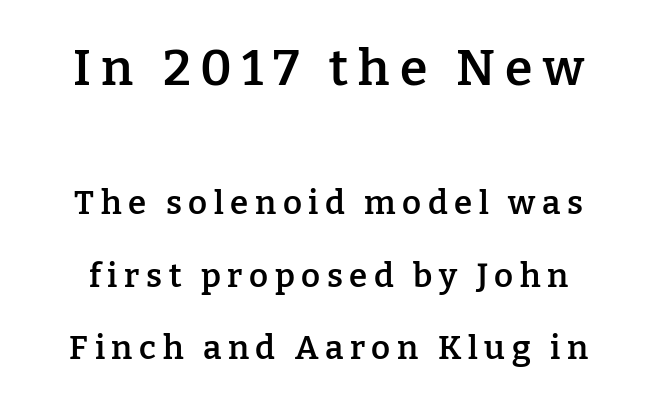
Q: Is the text bold? A: Semi-bold.
Q: Is the text italic (slanted)? A: No, it is upright.
Q: Is the typeface a serif or a sans-serif typeface? A: Serif.
Q: Is the text underlined? A: No.
Q: How is the paragraph aligned? A: Centered.
Q: Is the spacing between letters normal or unusually wide? A: Unusually wide.
Q: Is the spacing between lines tight, normal or loose? A: Loose.
Q: Which block of text is set in a larger size, the first (top) or the second (bottom)? A: The first (top) one.
Q: Width (condensed, normal, or wide)? A: Normal.
Q: Stroke contrast? A: Low.
Q: x-height? A: Medium.
Q: Monospaced? A: No.
